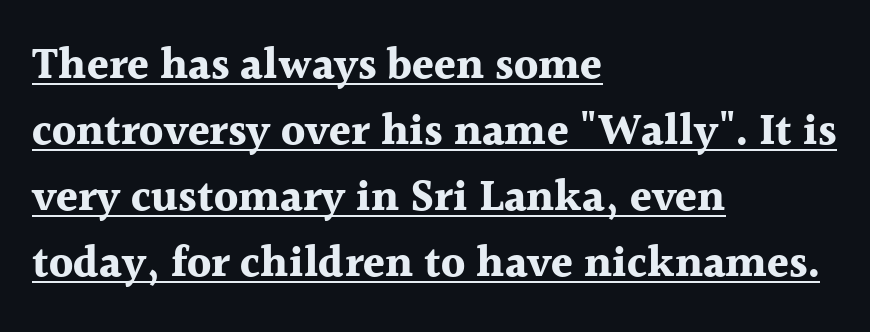
Q: Is the text bold? A: Yes.
Q: Is the text italic (slanted)? A: No, it is upright.
Q: Is the typeface a serif or a sans-serif typeface? A: Serif.
Q: Is the text underlined? A: Yes.
Q: How is the paragraph aligned? A: Left-aligned.
Q: Is the spacing between letters normal or unusually wide? A: Normal.
Q: Is the spacing between lines tight, normal or loose? A: Normal.
Q: Width (condensed, normal, or wide)? A: Normal.
Q: x-height? A: Medium.
Q: Monospaced? A: No.
